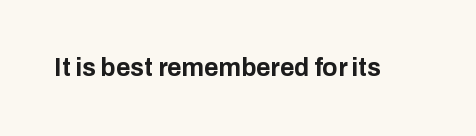
{"italic": "no", "bold": "yes", "underline": "no", "letter_spacing": "normal", "letter_spacing_em": 0.0, "glyph_px": 25}
